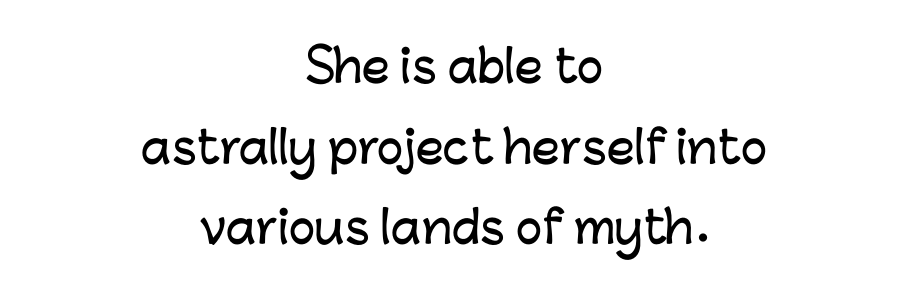
The image shows 44 px sans-serif type, upright; set centered, line spacing 1.83x, normal letter spacing, not underlined; low stroke contrast and a medium x-height.
